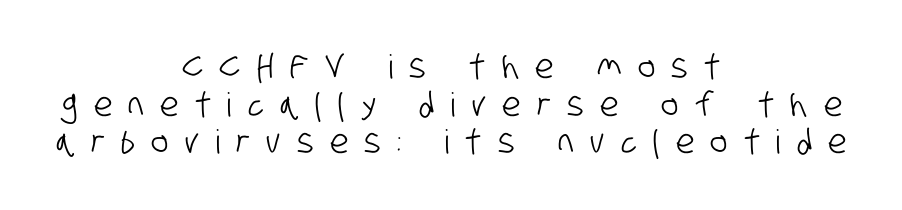
Whoever set this chose condensed vertical rhythm over breathing room. Spacing between characters has been opened up far beyond the box default. Proportional: the letters do not fall into vertical columns. Descender tails drop into unmarked territory. Visually the block forms a symmetrical silhouette, jagged on both flanks.
